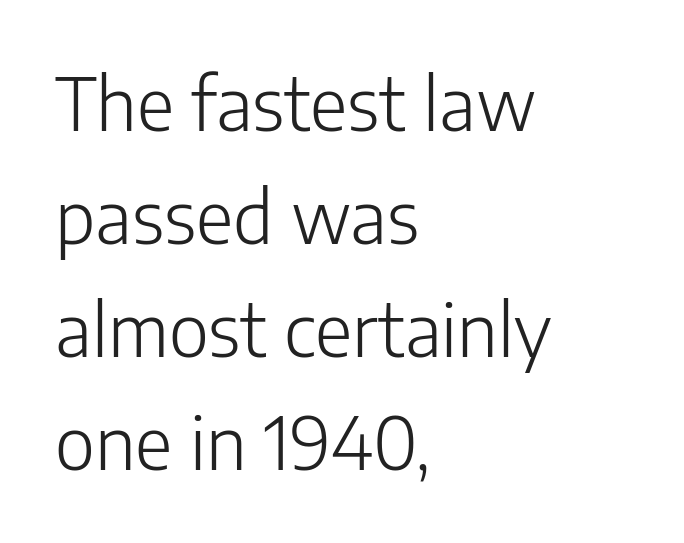
The image shows 73 px light sans-serif type, upright; set left-aligned, normal line spacing (1.55x), normal letter spacing, not underlined; low stroke contrast and a medium x-height.
